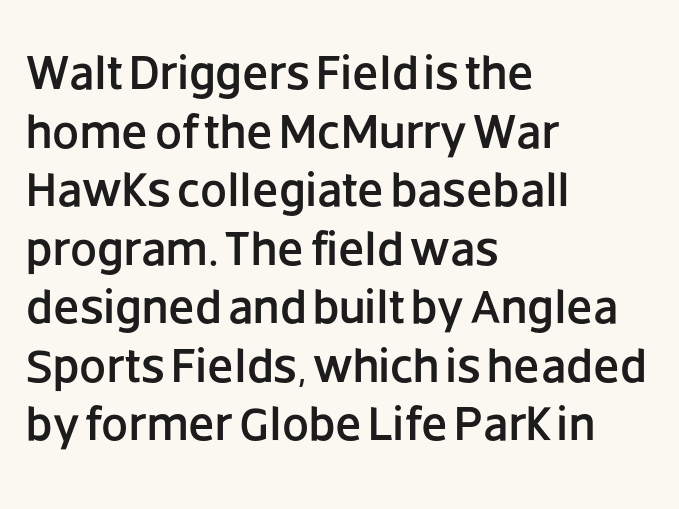
{"serif": "no", "italic": "no", "width": "normal", "stroke_contrast": "low", "x_height": "large", "monospaced": "no", "underline": "no", "align": "left", "line_spacing_ratio": 1.22, "letter_spacing": "normal", "letter_spacing_em": 0.0, "glyph_px": 48}
